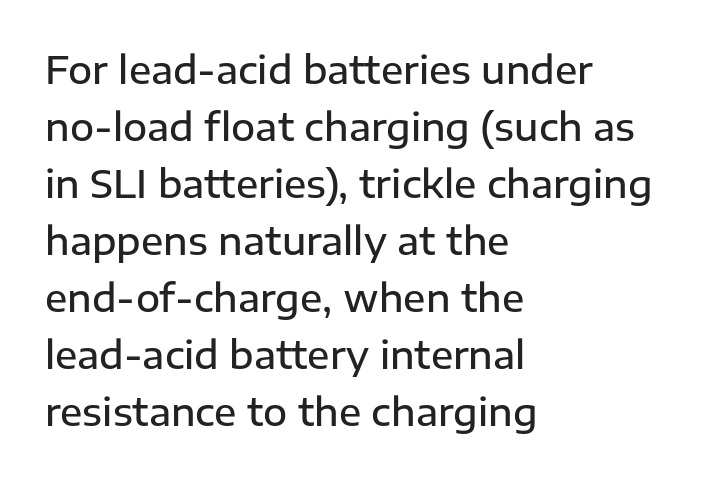
The image shows 37 px semibold sans-serif type, upright; set left-aligned, normal line spacing (1.54x), normal letter spacing, not underlined; low stroke contrast and a medium x-height.
